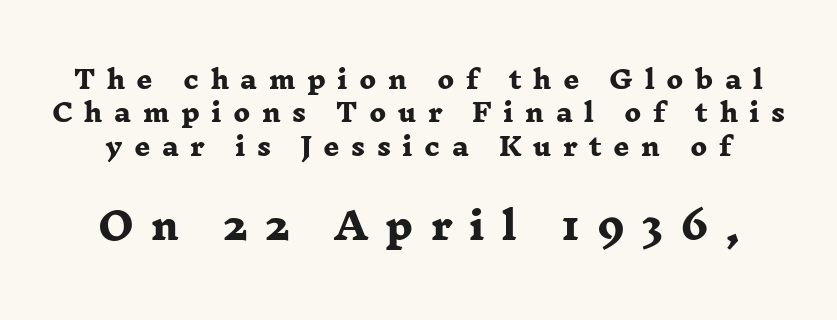
The foot of each line stays bare and open. A typesetter would label this face a serif. The space between consecutive lines is moderate. The face used here appears at its bigger size in the lower chunk. Note the varied advance widths — an 'i' is clearly narrower than an 'm'. The rendering inserts visible extra space after every character.
